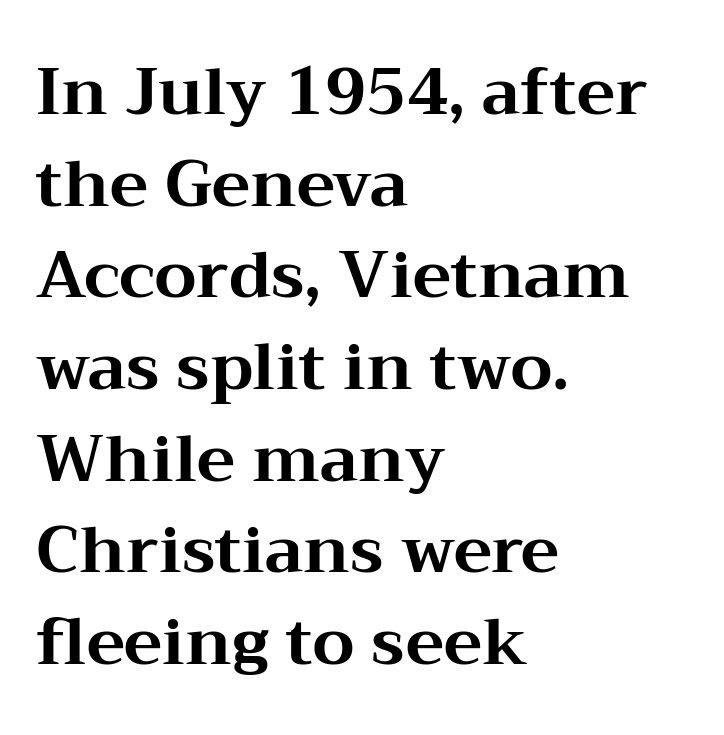
This is the regular roman posture of the typeface. Each line starts at the same left margin while the right side varies. The designer left line spacing at the default. The space beneath each line is pristine and unruled. Typesetter's note: full bold, strokes at maximum text heaviness.
